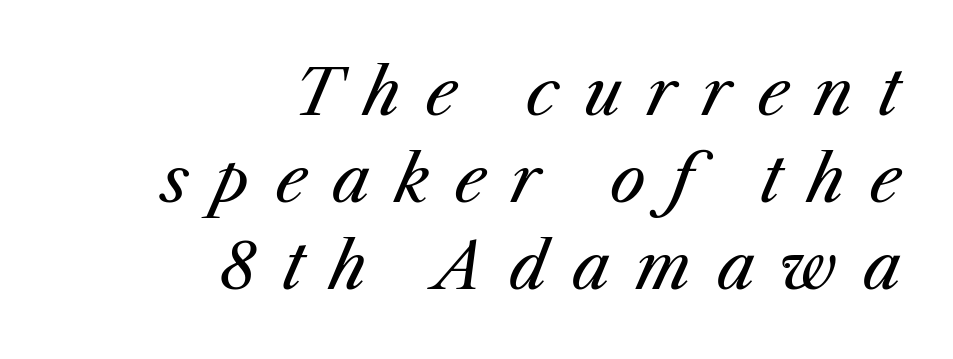
Q: Is the text bold? A: No.
Q: Is the text italic (slanted)? A: Yes, it leans right by about 23 degrees.
Q: Is the text underlined? A: No.
Q: How is the paragraph aligned? A: Right-aligned.
Q: Is the spacing between letters normal or unusually wide? A: Unusually wide.
Q: Is the spacing between lines tight, normal or loose? A: Normal.
Q: Width (condensed, normal, or wide)? A: Normal.
Q: Stroke contrast? A: Medium.
Q: x-height? A: Medium.
Q: Monospaced? A: No.
